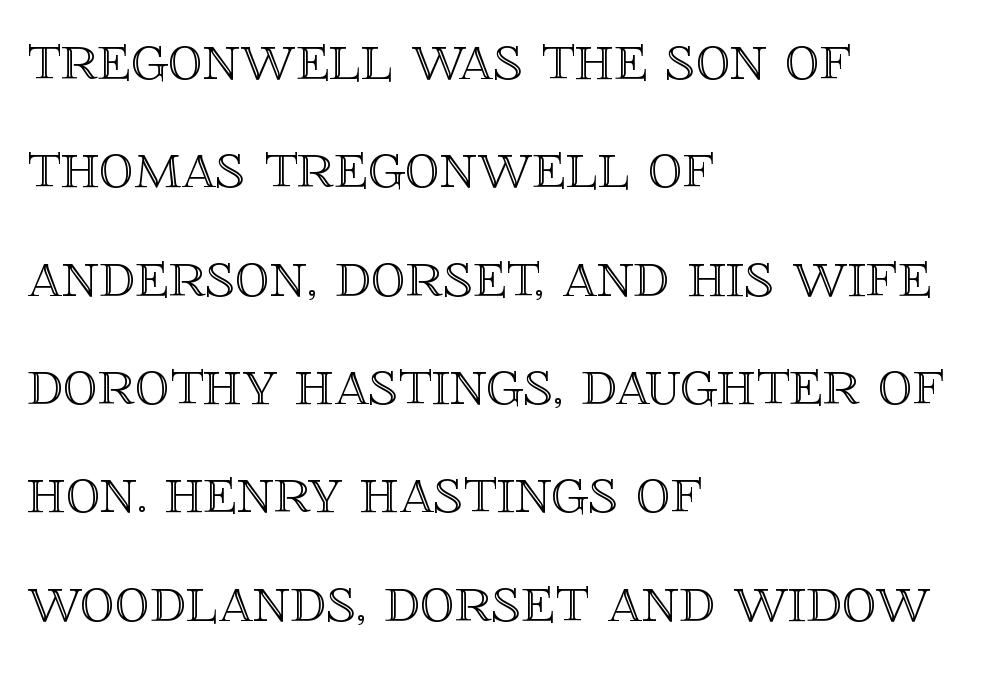
{"italic": "no", "width": "normal", "x_height": "large", "monospaced": "no", "underline": "no", "align": "left", "line_spacing": "normal", "line_spacing_ratio": 1.57, "letter_spacing": "normal", "letter_spacing_em": 0.0, "glyph_px": 69}
